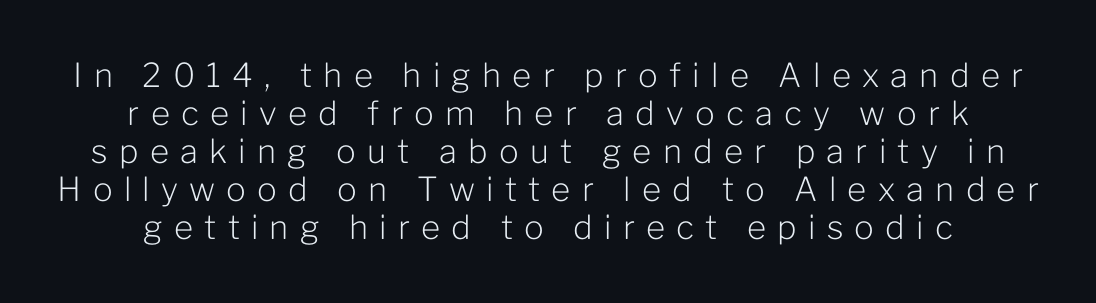
The image shows 33 px light sans-serif type, upright; set tight line spacing (1.15x), unusually wide letter spacing (+0.34 em), not underlined; low stroke contrast and a medium x-height.
